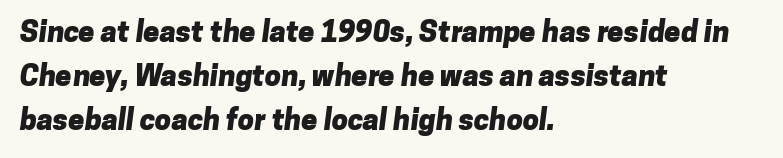
Check the space under the baseline: it is left empty. Serifs: no, the terminals of the letterforms are clean. Weight check: bold — yes, fully. This rendering leaves character spacing at its baseline value. One glance says typical: line gaps are just what's usual.
